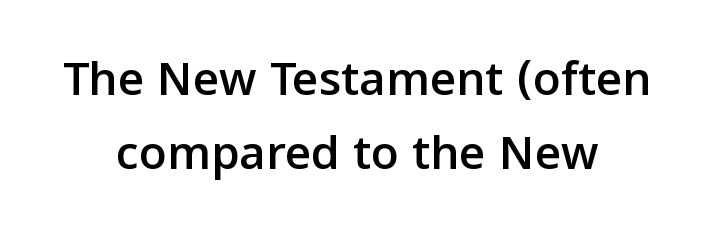
Q: Is the text italic (slanted)? A: No, it is upright.
Q: Is the typeface a serif or a sans-serif typeface? A: Sans-serif.
Q: Is the text underlined? A: No.
Q: How is the paragraph aligned? A: Centered.
Q: Is the spacing between letters normal or unusually wide? A: Normal.
Q: Is the spacing between lines tight, normal or loose? A: Normal.
Q: Width (condensed, normal, or wide)? A: Normal.
Q: Stroke contrast? A: Low.
Q: x-height? A: Medium.
Q: Monospaced? A: No.
